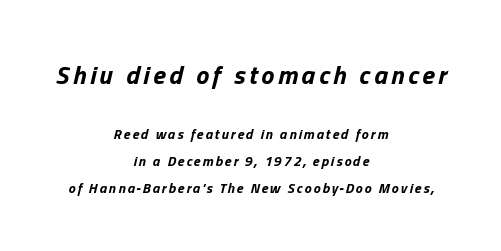
Q: Is the text bold? A: Yes.
Q: Is the text italic (slanted)? A: Yes, it leans right by about 13 degrees.
Q: Is the text underlined? A: No.
Q: How is the paragraph aligned? A: Centered.
Q: Is the spacing between lines tight, normal or loose? A: Loose.
Q: Which block of text is set in a larger size, the first (top) or the second (bottom)? A: The first (top) one.
